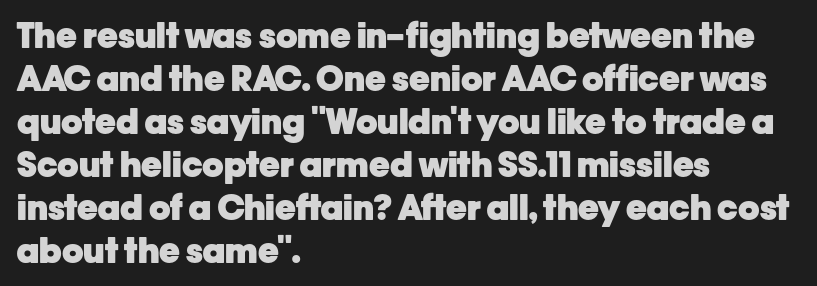
Heavy-handed strokes throughout: this text is bold. Each line starts at the same left margin while the right side varies. The font family rendered here belongs to the sans-serif group. A clean baseline with only descenders dipping below it. It's the straight-up-and-down kind of type.
